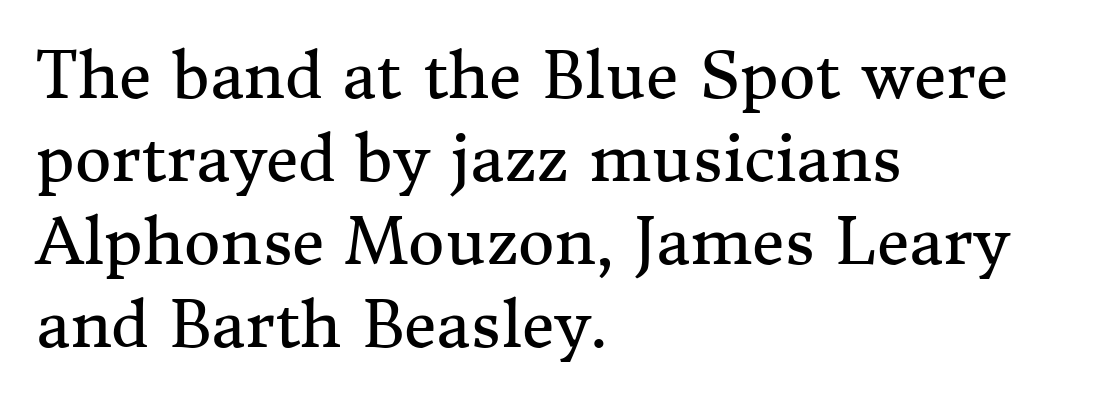
{"serif": "yes", "italic": "no", "bold": "no", "weight": "regular", "width": "normal", "stroke_contrast": "medium", "x_height": "medium", "monospaced": "no", "underline": "no", "align": "left", "line_spacing": "normal", "line_spacing_ratio": 1.32, "letter_spacing": "normal", "letter_spacing_em": 0.0, "glyph_px": 63}
